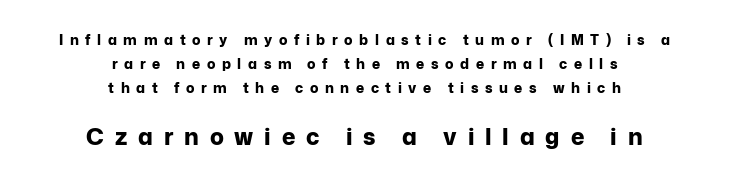
Q: Is the text bold? A: Yes.
Q: Is the text italic (slanted)? A: No, it is upright.
Q: Is the text underlined? A: No.
Q: How is the paragraph aligned? A: Centered.
Q: Is the spacing between letters normal or unusually wide? A: Unusually wide.
Q: Which block of text is set in a larger size, the first (top) or the second (bottom)? A: The second (bottom) one.
